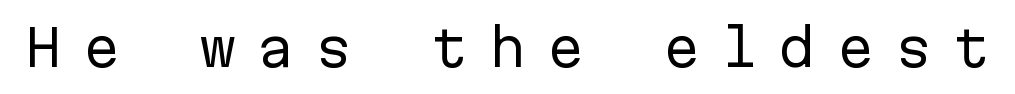
{"serif": "no", "italic": "no", "bold": "no", "weight": "regular", "width": "normal", "stroke_contrast": "low", "x_height": "medium", "monospaced": "yes", "underline": "no", "letter_spacing": "wide", "letter_spacing_em": 0.41, "glyph_px": 50}
